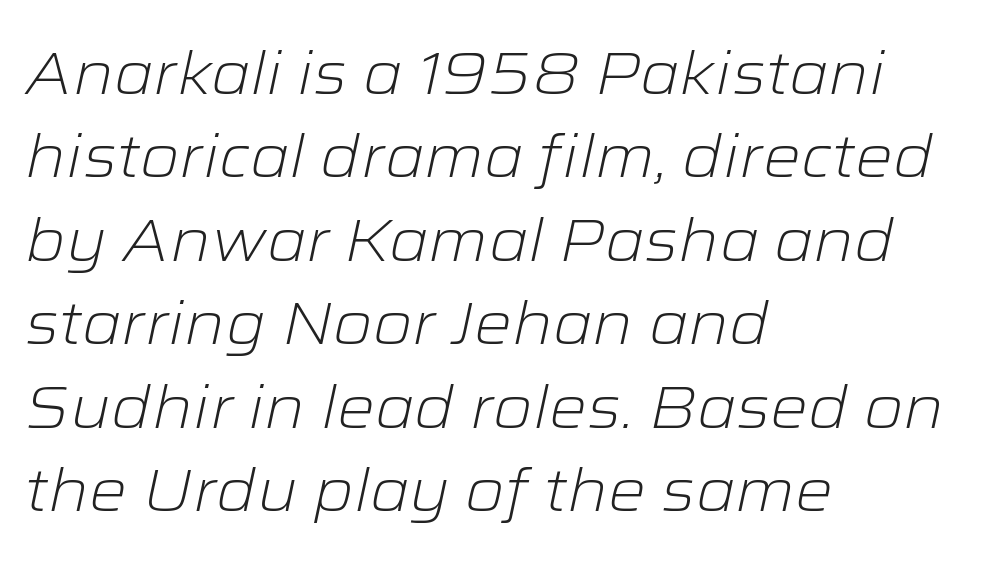
The image shows 60 px light, wide type, italic (leaning right); set left-aligned, normal line spacing (1.39x), normal letter spacing, not underlined; low stroke contrast and a medium x-height.
